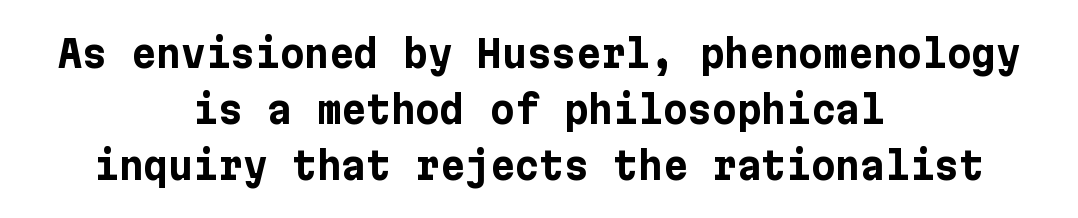
Q: Is the text bold? A: Yes.
Q: Is the text italic (slanted)? A: No, it is upright.
Q: Is the typeface a serif or a sans-serif typeface? A: Sans-serif.
Q: Is the text underlined? A: No.
Q: How is the paragraph aligned? A: Centered.
Q: Is the spacing between letters normal or unusually wide? A: Normal.
Q: Is the spacing between lines tight, normal or loose? A: Normal.
Q: Width (condensed, normal, or wide)? A: Normal.
Q: Stroke contrast? A: Low.
Q: x-height? A: Medium.
